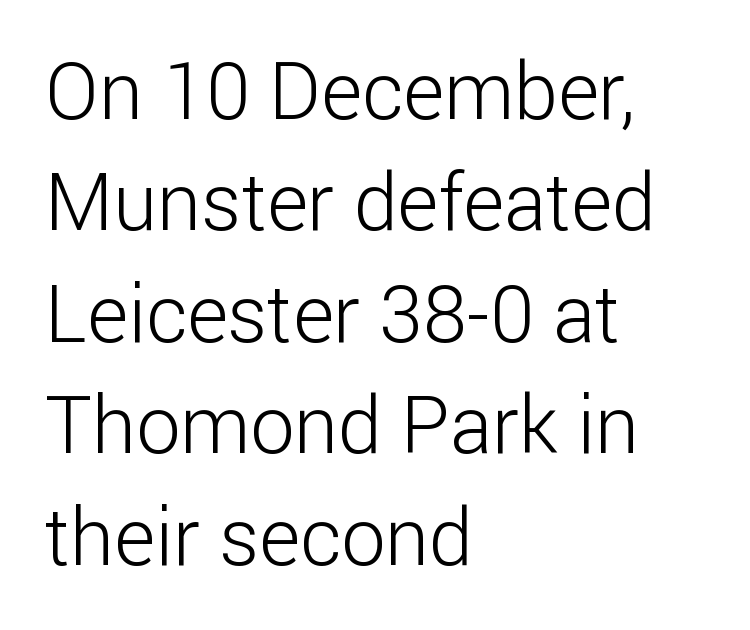
The image shows 79 px light sans-serif type, upright; set left-aligned, normal line spacing (1.41x), normal letter spacing, not underlined; low stroke contrast and a medium x-height.
